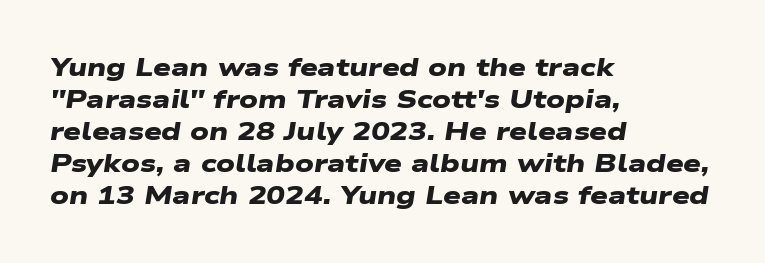
How are the letters spaced? Ordinarily, with no added tracking. Just letters on the line, the space beneath them empty. Compared with an ordinary text face, these strokes are far heavier — a full bold. All the whitespace from short lines collects on the right.
